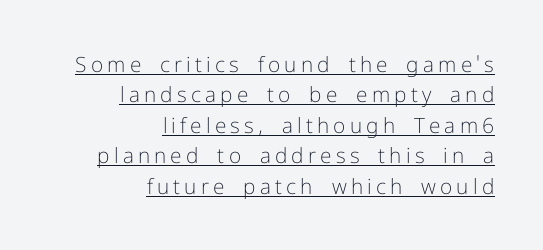
Q: Is the text bold? A: No.
Q: Is the text italic (slanted)? A: No, it is upright.
Q: Is the text underlined? A: Yes.
Q: How is the paragraph aligned? A: Right-aligned.
Q: Is the spacing between letters normal or unusually wide? A: Unusually wide.
Q: Is the spacing between lines tight, normal or loose? A: Normal.
